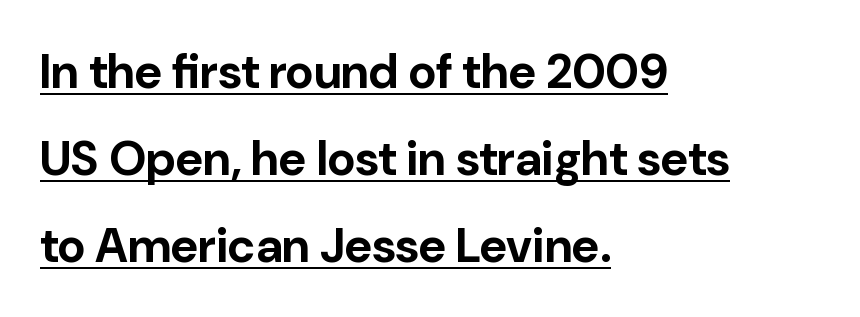
The image shows 48 px bold sans-serif type, upright; set left-aligned, line spacing 1.81x, normal letter spacing, underlined; low stroke contrast and a medium x-height.
